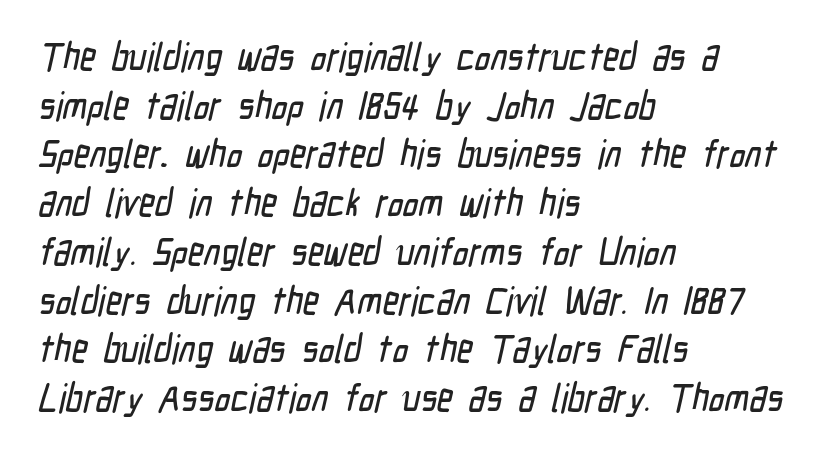
The image shows 39 px condensed sans-serif type; set left-aligned, normal line spacing (1.25x), normal letter spacing, not underlined; low stroke contrast and a medium x-height.
